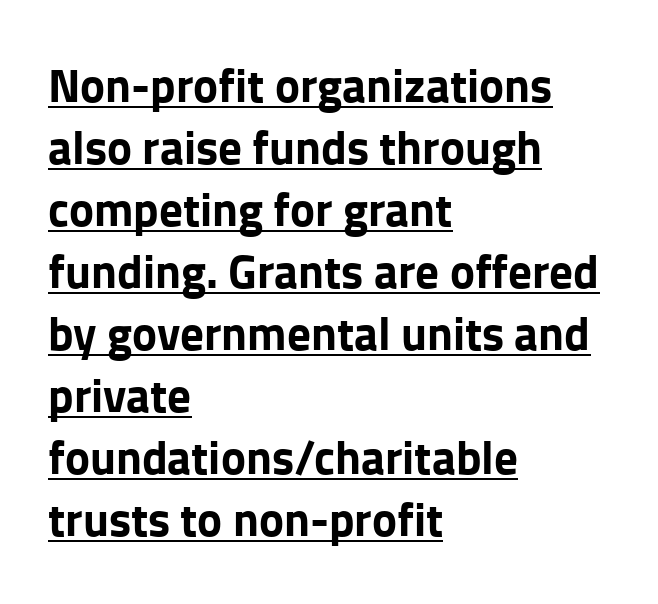
{"serif": "no", "italic": "no", "bold": "yes", "weight": "bold", "width": "normal", "stroke_contrast": "low", "x_height": "medium", "monospaced": "no", "underline": "yes", "align": "left", "line_spacing": "normal", "line_spacing_ratio": 1.32, "letter_spacing": "normal", "letter_spacing_em": 0.0, "glyph_px": 47}
